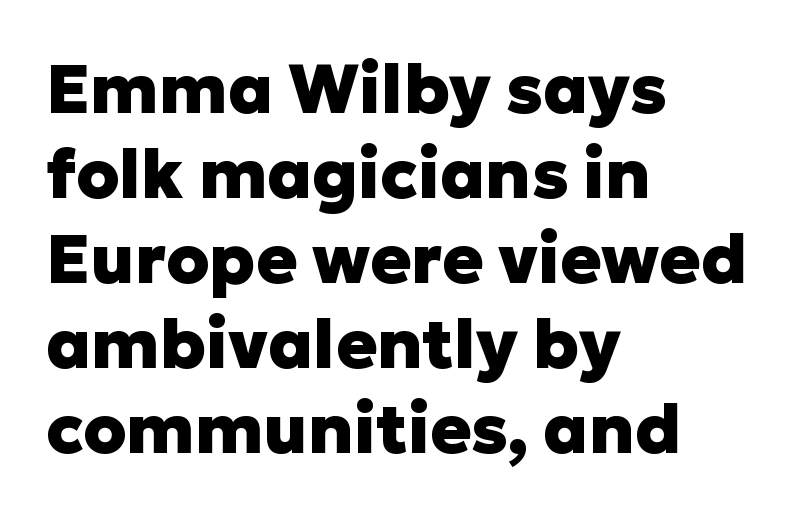
The image shows 68 px heavy sans-serif type, upright; set left-aligned, normal line spacing (1.25x), normal letter spacing, not underlined; low stroke contrast and a medium x-height.
